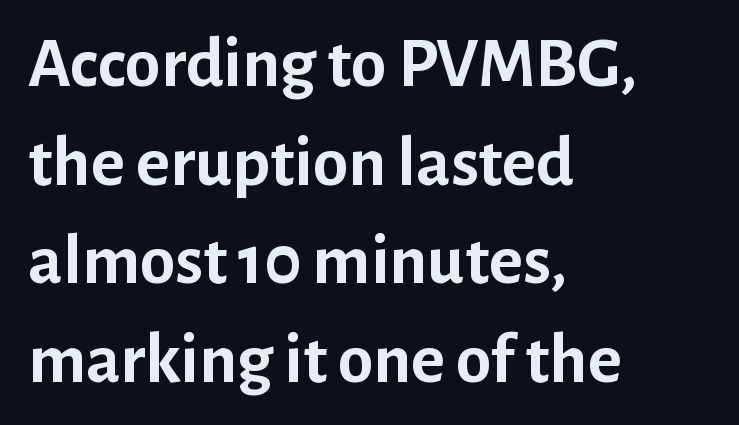
Notice how thick the strokes are: this is what a full bold looks like. The passage shown is typed in a proportional face where columns would drift. Descenders are the only things crossing below the line. The line texture is even and compact thanks to regular tracking. The lines in this sample share a left origin and differ only in where they stop.
